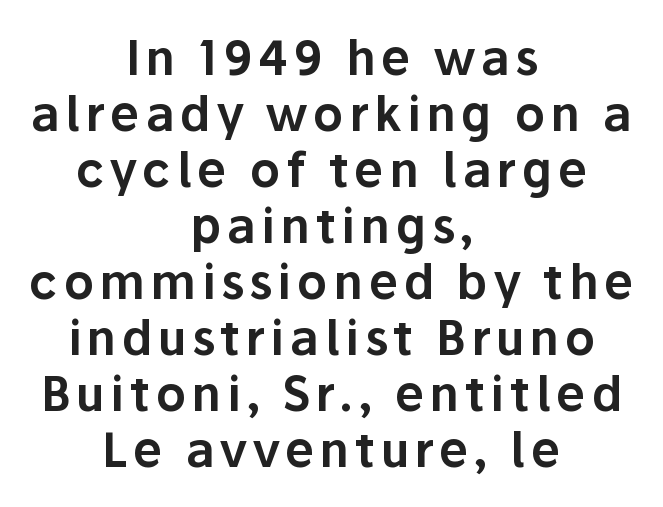
Q: Is the text italic (slanted)? A: No, it is upright.
Q: Is the typeface a serif or a sans-serif typeface? A: Sans-serif.
Q: Is the text underlined? A: No.
Q: How is the paragraph aligned? A: Centered.
Q: Width (condensed, normal, or wide)? A: Normal.
Q: Stroke contrast? A: Low.
Q: x-height? A: Medium.
Q: Monospaced? A: No.
